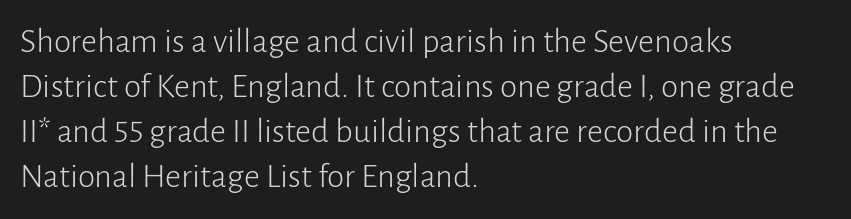
The image shows 35 px light sans-serif type, upright; set left-aligned, normal line spacing (1.29x), normal letter spacing, not underlined; low stroke contrast and a medium x-height.
